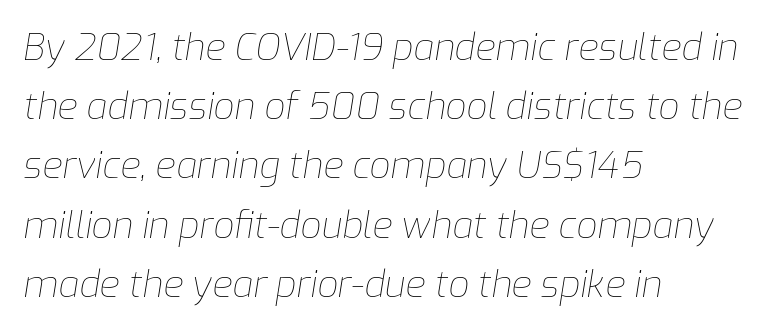
{"italic": "yes", "lean": "right", "slant_degrees": 9, "bold": "no", "weight": "thin", "width": "normal", "stroke_contrast": "low", "x_height": "medium", "monospaced": "no", "underline": "no", "align": "left", "line_spacing": "normal", "line_spacing_ratio": 1.6, "letter_spacing": "normal", "letter_spacing_em": 0.0, "glyph_px": 37}
